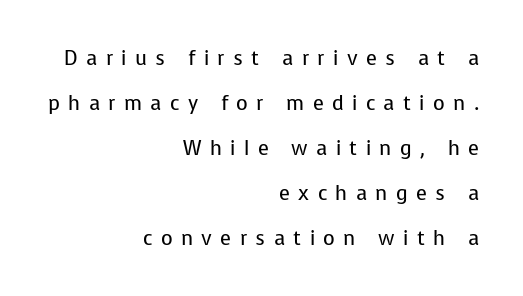
The image shows 20 px text type, upright; set right-aligned, loose line spacing (2.25x), unusually wide letter spacing (+0.42 em), not underlined.
